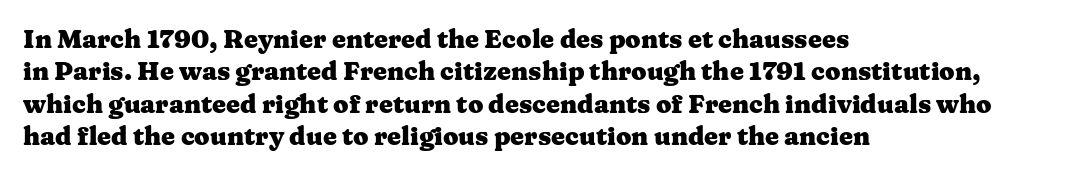
Q: Is the text bold? A: Yes.
Q: Is the text italic (slanted)? A: No, it is upright.
Q: Is the text underlined? A: No.
Q: How is the paragraph aligned? A: Left-aligned.
Q: Is the spacing between letters normal or unusually wide? A: Normal.
Q: Is the spacing between lines tight, normal or loose? A: Normal.
